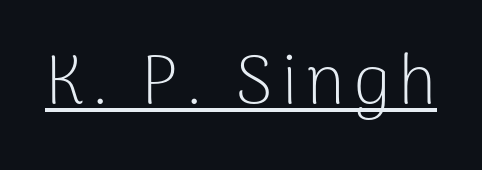
{"serif": "no", "italic": "no", "bold": "no", "weight": "light", "width": "normal", "stroke_contrast": "low", "x_height": "medium", "monospaced": "no", "underline": "yes", "glyph_px": 69}
